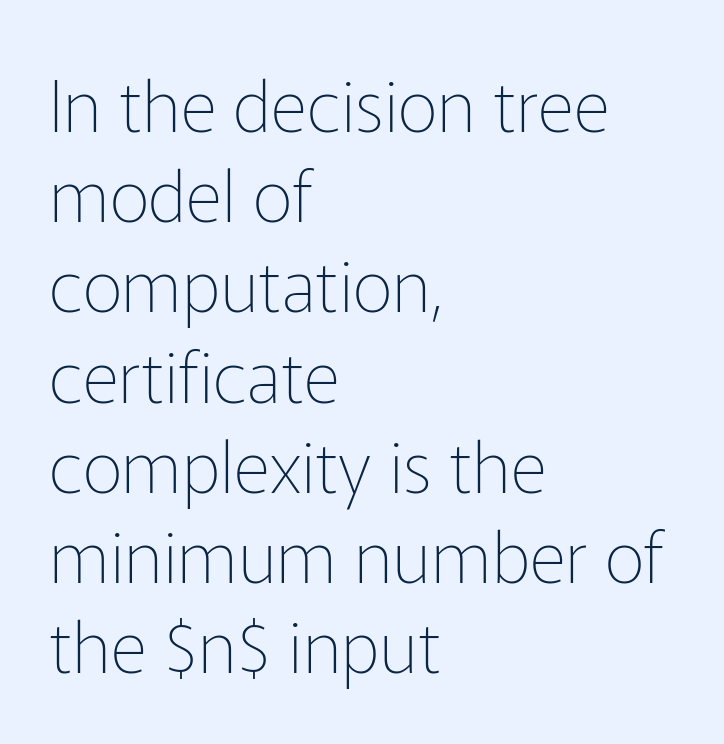
The image shows 71 px thin sans-serif type, upright; set left-aligned, normal line spacing (1.27x), normal letter spacing, not underlined; low stroke contrast and a medium x-height.
